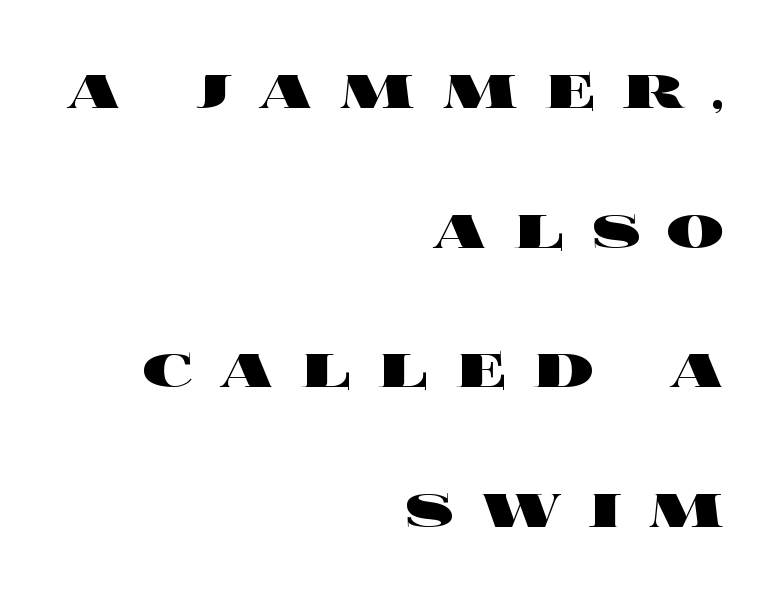
In terms of weight, the rendering is a true, heavy bold. These lines are rendered in a variable-pitch font. The space between consecutive lines is lavish. Bare-footed words on every line. Each line ends at the same right margin while the left side varies.
